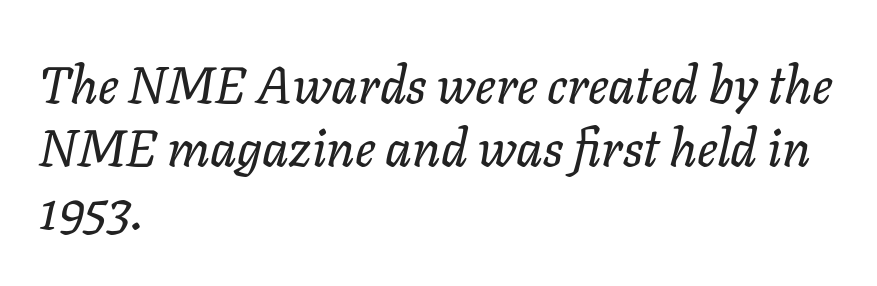
Q: Is the text italic (slanted)? A: Yes, it leans right by about 11 degrees.
Q: Is the text underlined? A: No.
Q: How is the paragraph aligned? A: Left-aligned.
Q: Is the spacing between letters normal or unusually wide? A: Normal.
Q: Width (condensed, normal, or wide)? A: Normal.
Q: Stroke contrast? A: Low.
Q: x-height? A: Medium.
Q: Monospaced? A: No.
